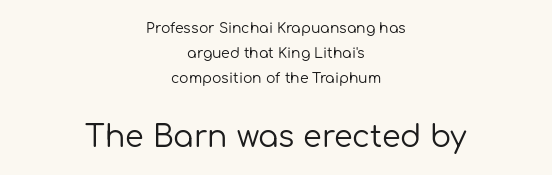
Q: Is the text bold? A: No.
Q: Is the text italic (slanted)? A: No, it is upright.
Q: Is the typeface a serif or a sans-serif typeface? A: Sans-serif.
Q: Is the text underlined? A: No.
Q: How is the paragraph aligned? A: Centered.
Q: Is the spacing between letters normal or unusually wide? A: Normal.
Q: Which block of text is set in a larger size, the first (top) or the second (bottom)? A: The second (bottom) one.
Q: Width (condensed, normal, or wide)? A: Normal.
Q: Stroke contrast? A: Low.
Q: x-height? A: Medium.
Q: Monospaced? A: No.
